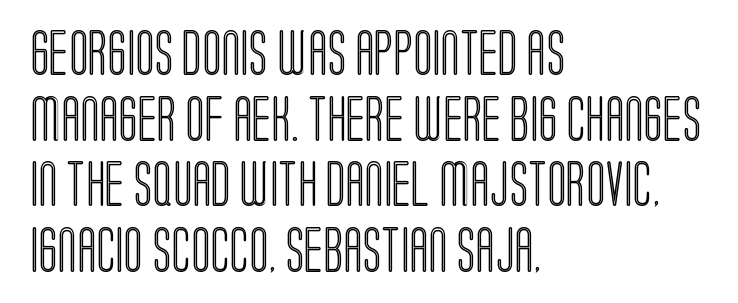
{"italic": "no", "width": "condensed", "x_height": "large", "monospaced": "no", "underline": "no", "align": "left", "line_spacing": "normal", "line_spacing_ratio": 1.46, "letter_spacing": "normal", "letter_spacing_em": 0.0, "glyph_px": 45}
